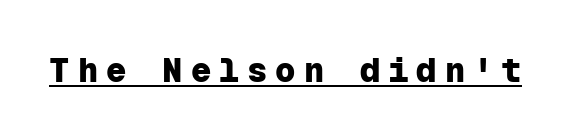
Q: Is the text bold? A: Yes.
Q: Is the text italic (slanted)? A: No, it is upright.
Q: Is the typeface a serif or a sans-serif typeface? A: Sans-serif.
Q: Is the text underlined? A: Yes.
Q: Is the spacing between letters normal or unusually wide? A: Unusually wide.
Q: Width (condensed, normal, or wide)? A: Normal.
Q: Stroke contrast? A: Low.
Q: x-height? A: Medium.
Q: Monospaced? A: Yes.
